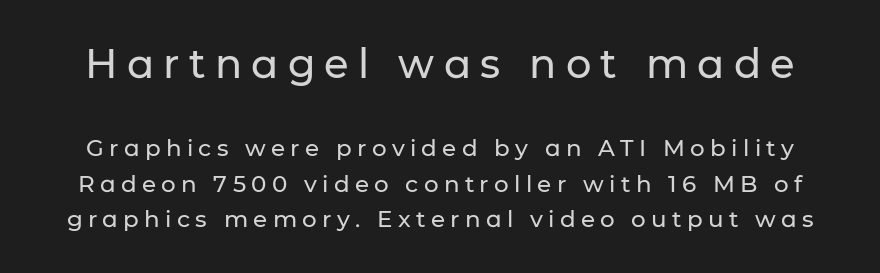
Q: Is the text italic (slanted)? A: No, it is upright.
Q: Is the typeface a serif or a sans-serif typeface? A: Sans-serif.
Q: Is the text underlined? A: No.
Q: Is the spacing between letters normal or unusually wide? A: Unusually wide.
Q: Is the spacing between lines tight, normal or loose? A: Normal.
Q: Which block of text is set in a larger size, the first (top) or the second (bottom)? A: The first (top) one.
Q: Width (condensed, normal, or wide)? A: Normal.
Q: Stroke contrast? A: Low.
Q: x-height? A: Medium.
Q: Monospaced? A: No.
